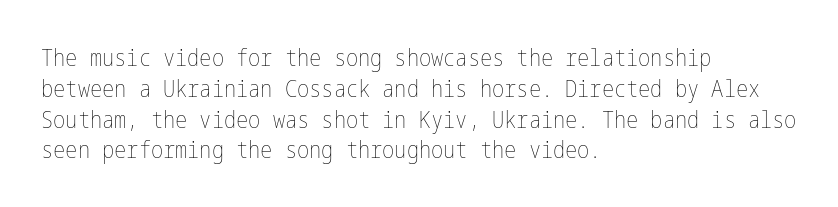
{"italic": "no", "bold": "no", "underline": "no", "align": "left", "line_spacing": "normal", "line_spacing_ratio": 1.34, "letter_spacing": "normal", "letter_spacing_em": 0.0, "glyph_px": 23}
